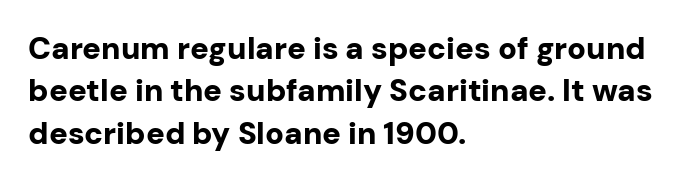
The setting favours the left margin, as ordinary paragraphs usually do. Reading down the column, the eye jumps a familiar distance to each next line. Each letter keeps its own natural width here, so spacing adapts to shape. The lettering stays uniformly vertical, giving the passage a roman look.
